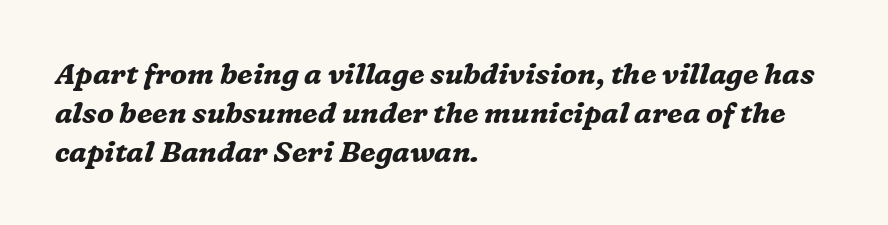
Q: Is the text bold? A: Yes.
Q: Is the text italic (slanted)? A: Yes, it leans right by about 16 degrees.
Q: Is the typeface a serif or a sans-serif typeface? A: Serif.
Q: Is the text underlined? A: No.
Q: How is the paragraph aligned? A: Left-aligned.
Q: Is the spacing between letters normal or unusually wide? A: Normal.
Q: Is the spacing between lines tight, normal or loose? A: Normal.
Q: Width (condensed, normal, or wide)? A: Normal.
Q: Stroke contrast? A: Medium.
Q: x-height? A: Medium.
Q: Monospaced? A: No.
